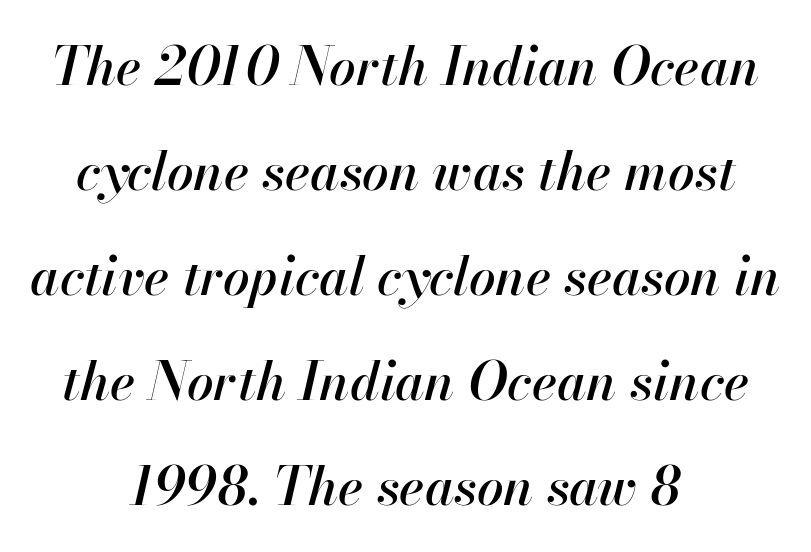
Character widths vary here, with narrow letters taking less room than wide ones. How would I describe the line gaps? Wide and relaxed. This sample uses plain, unmodified letter spacing. These lines were composed using italics.
